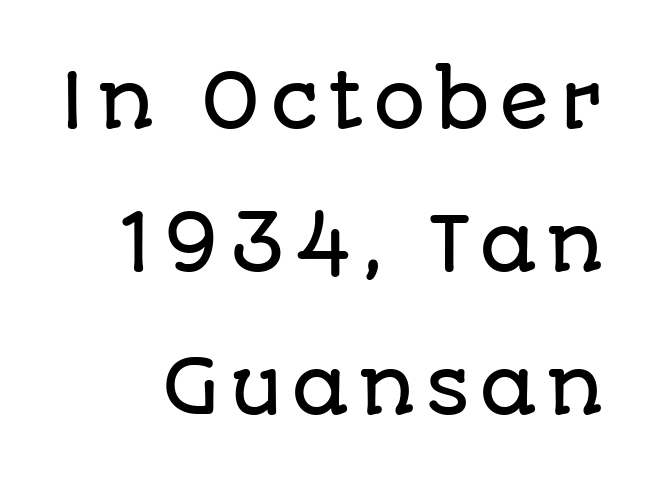
{"serif": "no", "italic": "no", "width": "normal", "stroke_contrast": "low", "x_height": "large", "monospaced": "no", "underline": "no", "line_spacing": "loose", "line_spacing_ratio": 1.93, "glyph_px": 74}
